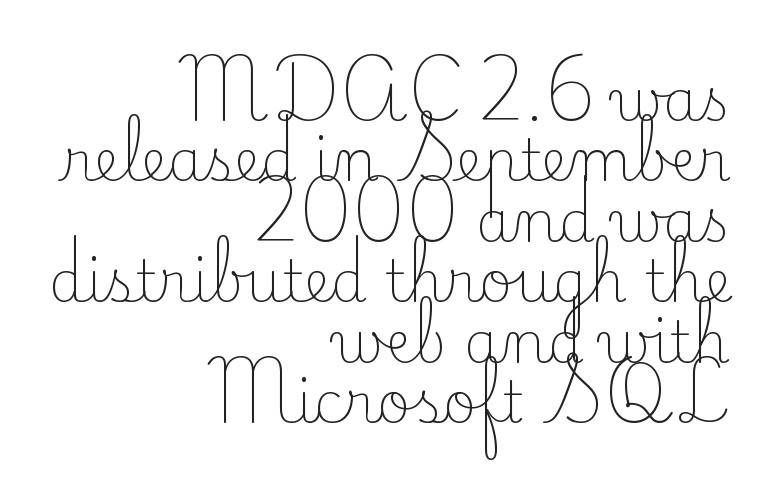
Q: Is the text bold? A: No.
Q: Is the text italic (slanted)? A: No, it is upright.
Q: Is the typeface a serif or a sans-serif typeface? A: Serif.
Q: Is the text underlined? A: No.
Q: How is the paragraph aligned? A: Right-aligned.
Q: Is the spacing between letters normal or unusually wide? A: Normal.
Q: Is the spacing between lines tight, normal or loose? A: Tight.
Q: Width (condensed, normal, or wide)? A: Normal.
Q: Stroke contrast? A: Low.
Q: x-height? A: Small.
Q: Monospaced? A: No.
